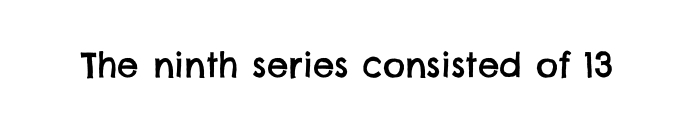
This sample uses a sans-serif face. Nothing unusual about the tracking: characters are spaced as the font intends. Check under the words: just untouched page. Each letter keeps its own natural width here, so spacing adapts to shape.
